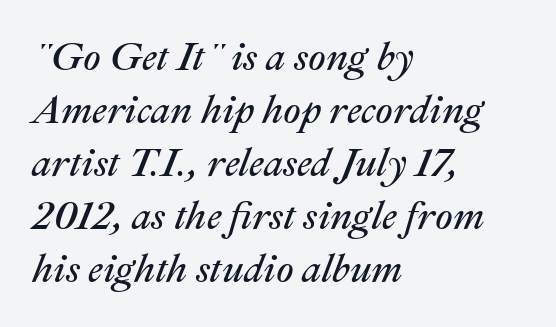
Q: Is the text bold? A: No.
Q: Is the text italic (slanted)? A: Yes, it leans right by about 22 degrees.
Q: Is the text underlined? A: No.
Q: How is the paragraph aligned? A: Left-aligned.
Q: Is the spacing between letters normal or unusually wide? A: Normal.
Q: Is the spacing between lines tight, normal or loose? A: Normal.
Q: Width (condensed, normal, or wide)? A: Normal.
Q: Stroke contrast? A: Medium.
Q: x-height? A: Medium.
Q: Monospaced? A: No.
